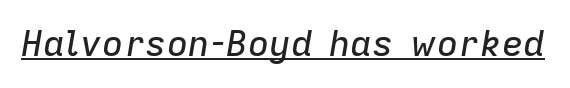
{"italic": "yes", "lean": "right", "slant_degrees": 9, "width": "normal", "stroke_contrast": "low", "x_height": "medium", "monospaced": "no", "underline": "yes", "letter_spacing": "normal", "letter_spacing_em": 0.0, "glyph_px": 36}
